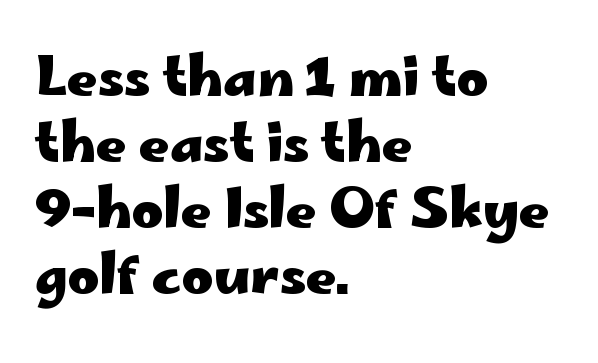
Q: Is the text bold? A: Yes.
Q: Is the text italic (slanted)? A: No, it is upright.
Q: Is the typeface a serif or a sans-serif typeface? A: Sans-serif.
Q: Is the text underlined? A: No.
Q: How is the paragraph aligned? A: Left-aligned.
Q: Is the spacing between letters normal or unusually wide? A: Normal.
Q: Width (condensed, normal, or wide)? A: Wide.
Q: Stroke contrast? A: Low.
Q: x-height? A: Small.
Q: Monospaced? A: No.
